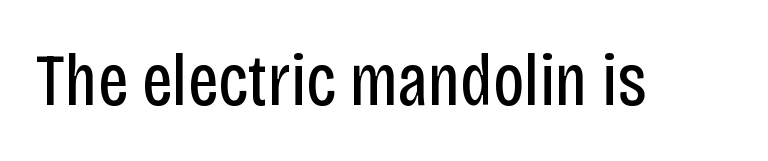
It's the straight-up-and-down kind of type. Glance below the letters and you will spot only blank space. The letterforms sit at book weight or below. This sample has the flowing, uneven cadence of proportional lettering. Short note: letters normally spaced. These lines are composed in type without serifs.
